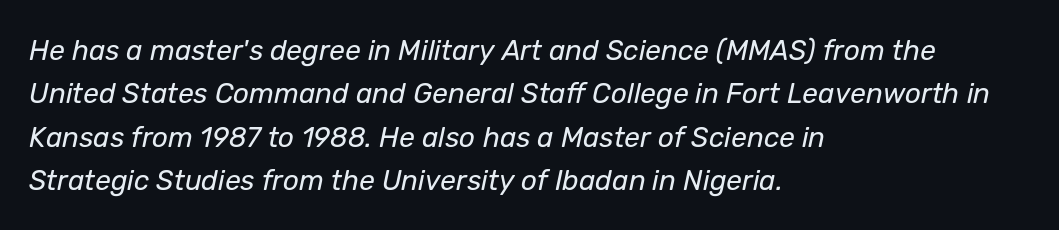
Beneath every word, the page is bare. These lines sit exactly where default settings would place them. When letters slant like this, we call the style italic. Letter spacing: default. This sample has the flowing, uneven cadence of proportional lettering.
